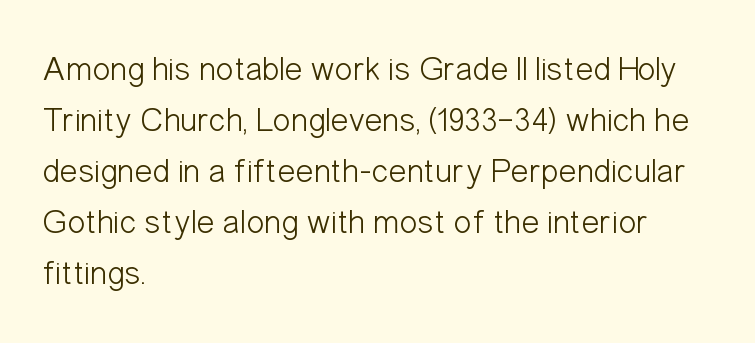
Varying glyph widths throughout — classic text-font behaviour. Nobody touched the tracking dial on this one. Short and long lines alike share a common starting point at left. Beneath every word, the page is bare. The type sits square on the baseline with zero lean.
